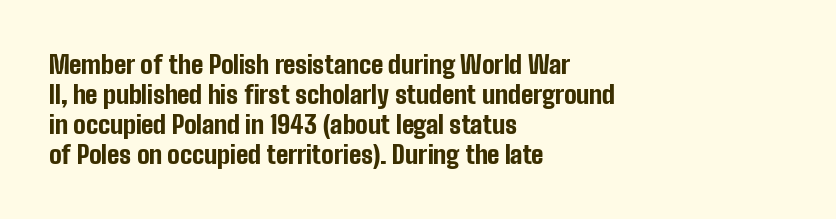
Q: Is the text bold? A: Yes.
Q: Is the text italic (slanted)? A: No, it is upright.
Q: Is the text underlined? A: No.
Q: How is the paragraph aligned? A: Left-aligned.
Q: Is the spacing between letters normal or unusually wide? A: Normal.
